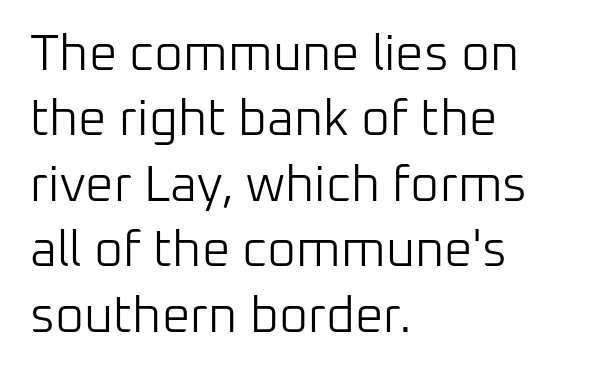
The image shows 50 px light sans-serif type, upright; set left-aligned, normal line spacing (1.31x), normal letter spacing, not underlined; low stroke contrast and a medium x-height.
